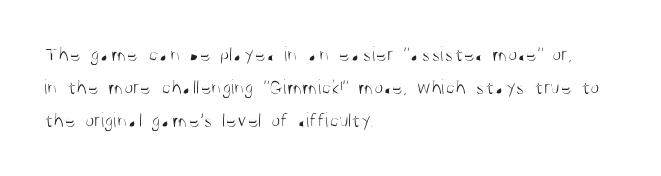
Q: Is the text bold? A: No.
Q: Is the text italic (slanted)? A: No, it is upright.
Q: Is the text underlined? A: No.
Q: How is the paragraph aligned? A: Left-aligned.
Q: Is the spacing between letters normal or unusually wide? A: Normal.
Q: Is the spacing between lines tight, normal or loose? A: Normal.
